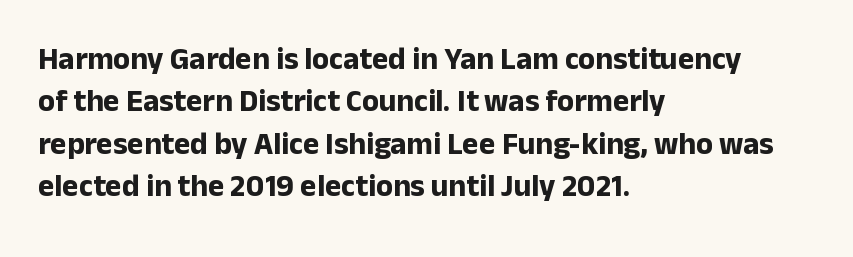
The setting favours the left margin, as ordinary paragraphs usually do. Reading down the column, the eye jumps a familiar distance to each next line. Each letter keeps its own natural width here, so spacing adapts to shape. The lettering stays uniformly vertical, giving the passage a roman look.
